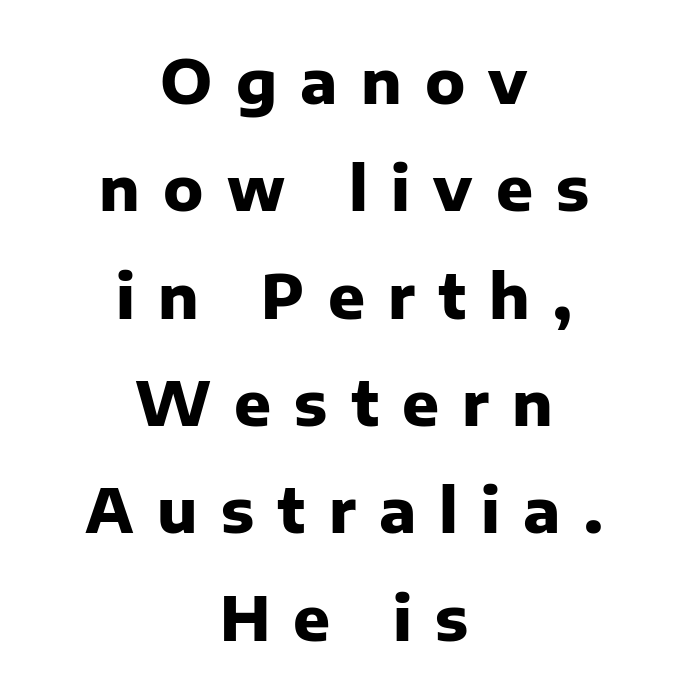
The image shows 61 px heavy sans-serif type, upright; set centered, line spacing 1.76x, unusually wide letter spacing (+0.38 em), not underlined; low stroke contrast and a medium x-height.
